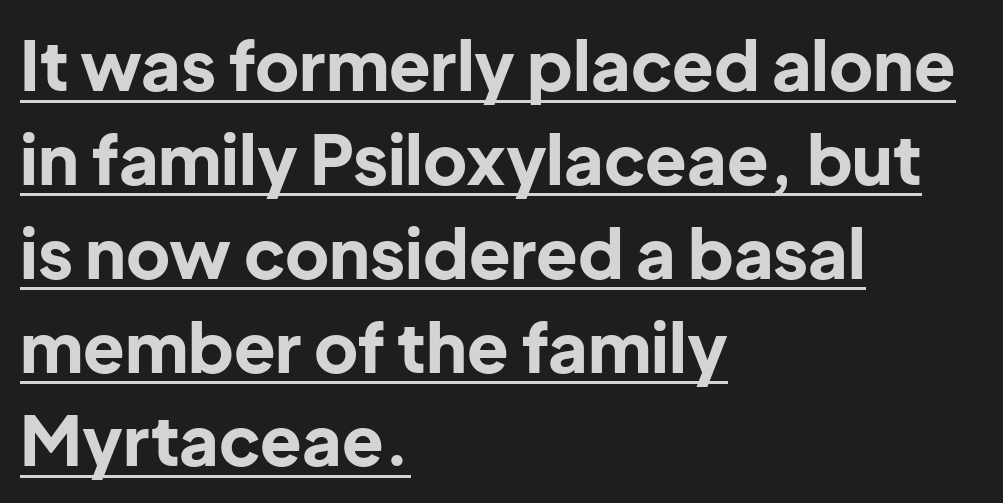
If you measured baseline to baseline, you'd find a middling distance. Is the letter spacing exaggerated? No — it looks like the ordinary default. Italic? Not at all — the glyphs are vertical. The face used here is proportionally spaced, like ordinary book or web type.
